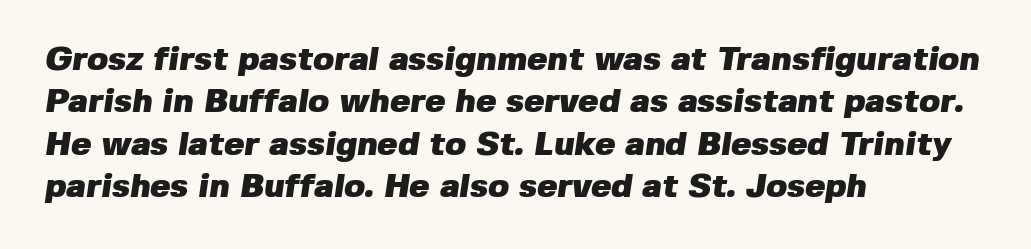
Q: Is the text bold? A: Yes.
Q: Is the typeface a serif or a sans-serif typeface? A: Sans-serif.
Q: Is the text underlined? A: No.
Q: How is the paragraph aligned? A: Left-aligned.
Q: Is the spacing between letters normal or unusually wide? A: Normal.
Q: Is the spacing between lines tight, normal or loose? A: Normal.
Q: Width (condensed, normal, or wide)? A: Normal.
Q: Stroke contrast? A: Low.
Q: x-height? A: Medium.
Q: Monospaced? A: No.
